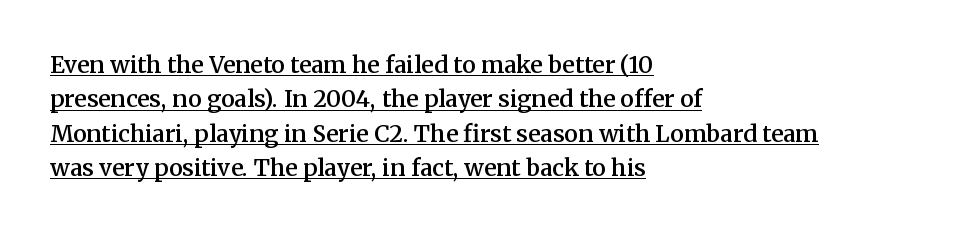
The letters sit at their default tracking, neither squeezed nor spread. I'd describe the lettering as semibold — firm but not a full bold. Italic: no, the glyphs are upright roman. The lettering is marked with a stroke running underneath it. Honestly, the row spacing looks completely unremarkable.
